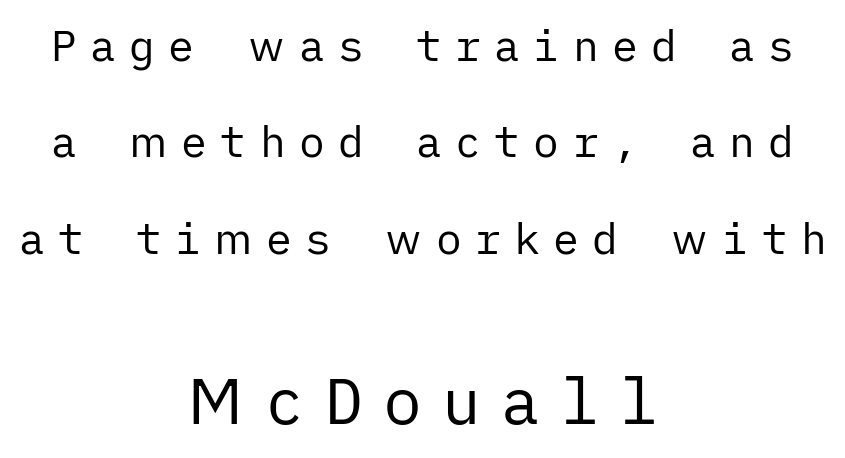
{"serif": "no", "italic": "no", "bold": "no", "weight": "regular", "width": "normal", "stroke_contrast": "low", "x_height": "medium", "underline": "no", "align": "center", "line_spacing": "loose", "line_spacing_ratio": 2.24, "letter_spacing": "wide", "letter_spacing_em": 0.31, "larger_block": "second", "size_ratio": 1.51, "glyph_px": 65}
